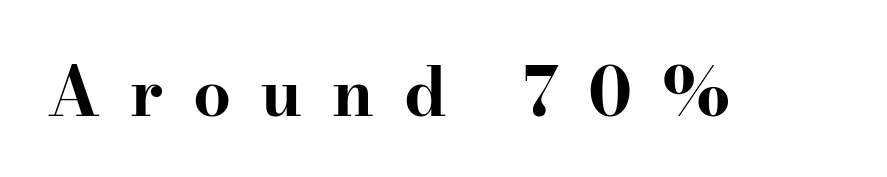
The image shows 67 px bold, wide serif type, upright; set unusually wide letter spacing (+0.44 em), not underlined; high stroke contrast and a small x-height.
